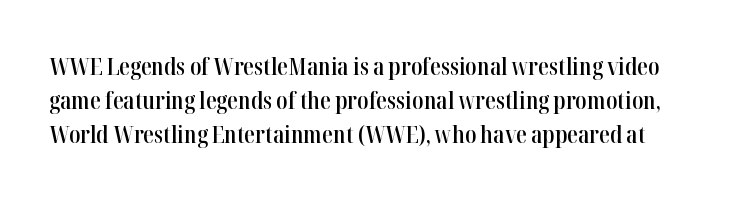
The image shows 24 px text type, upright; set normal line spacing (1.42x), normal letter spacing, not underlined.
